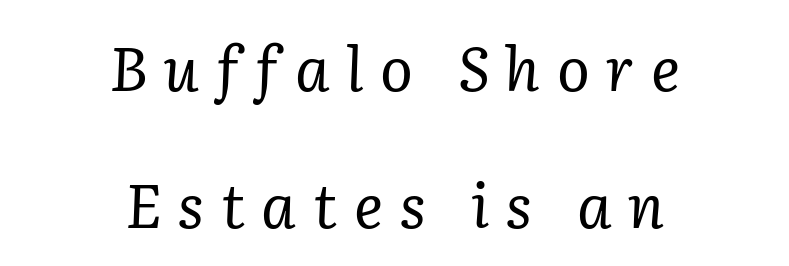
The image shows 61 px regular-weight serif type, italic (leaning right); set centered, loose line spacing (2.24x), unusually wide letter spacing (+0.27 em), not underlined; low stroke contrast and a medium x-height.
